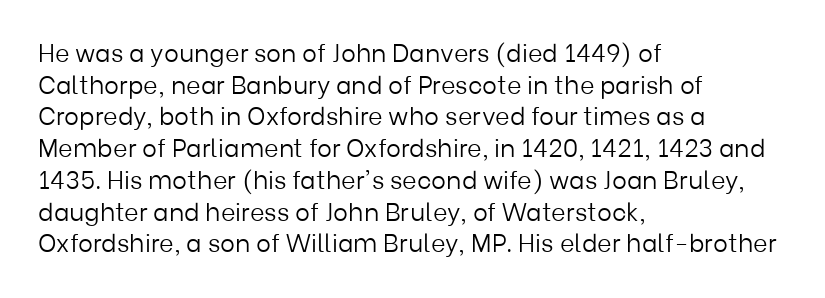
The image shows 25 px text type, upright; set left-aligned, normal line spacing (1.27x), normal letter spacing, not underlined.
